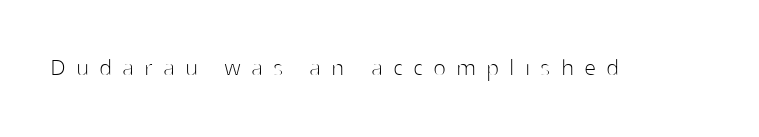
The image shows 27 px text type, upright; set unusually wide letter spacing (+0.38 em), not underlined.
